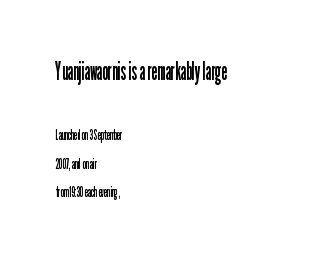
How would I describe the line gaps? Wide and relaxed. Weight: not bold — regular or lighter. Between one letter and the next there's only the usual sliver of space. Unlike italic type, these characters show no tilt at all. Visually the block forms a straight wall on the left and a jagged coastline on the right. Descenders hang freely into open space.
